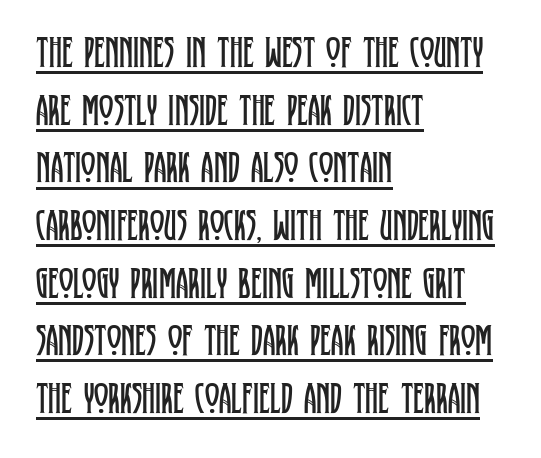
Q: Is the text bold? A: No.
Q: Is the text italic (slanted)? A: No, it is upright.
Q: Is the typeface a serif or a sans-serif typeface? A: Serif.
Q: Is the text underlined? A: Yes.
Q: How is the paragraph aligned? A: Left-aligned.
Q: Is the spacing between letters normal or unusually wide? A: Normal.
Q: Is the spacing between lines tight, normal or loose? A: Normal.
Q: Width (condensed, normal, or wide)? A: Condensed.
Q: Stroke contrast? A: Low.
Q: x-height? A: Large.
Q: Monospaced? A: No.
